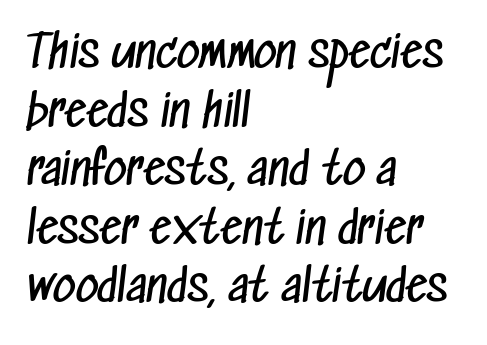
{"serif": "no", "bold": "no", "weight": "regular", "width": "condensed", "stroke_contrast": "low", "x_height": "medium", "monospaced": "no", "underline": "no", "align": "left", "line_spacing": "normal", "line_spacing_ratio": 1.33, "letter_spacing": "normal", "letter_spacing_em": 0.0, "glyph_px": 44}
